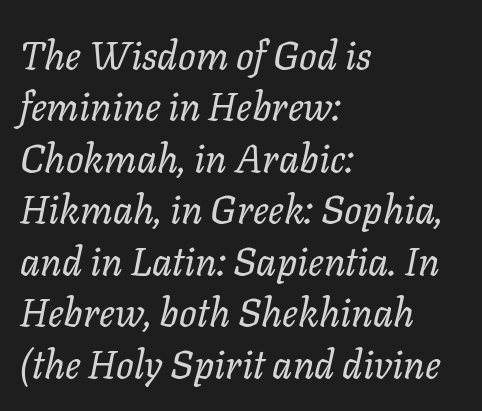
The weight would be labelled regular, book, light, or lighter still. The paragraph has a hard left edge and a soft right edge. The whole block is typeset with a tilt. The space directly below the letters is spotless. Default kerning and tracking; the words read as compact shapes. The face used here is proportionally spaced, like ordinary book or web type.
